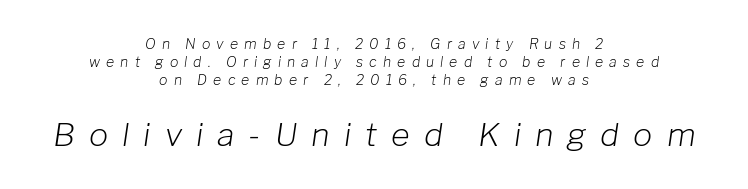
{"italic": "yes", "lean": "right", "slant_degrees": 8, "bold": "no", "weight": "light", "width": "normal", "stroke_contrast": "low", "x_height": "medium", "monospaced": "no", "underline": "no", "align": "center", "line_spacing": "normal", "line_spacing_ratio": 1.29, "letter_spacing": "wide", "letter_spacing_em": 0.44, "larger_block": "second", "size_ratio": 2.29, "glyph_px": 32}
